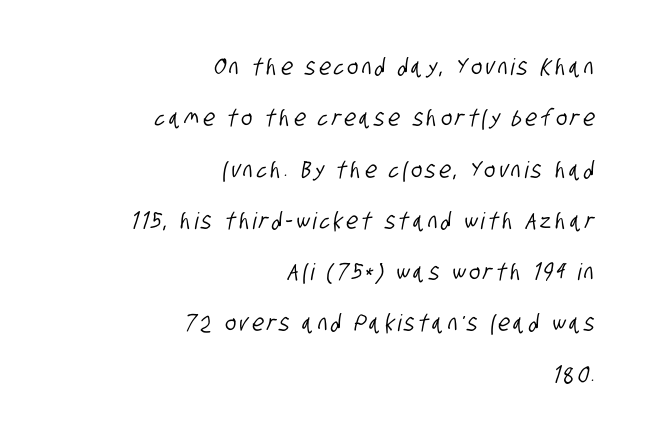
Q: Is the text underlined? A: No.
Q: How is the paragraph aligned? A: Right-aligned.
Q: Is the spacing between lines tight, normal or loose? A: Loose.
